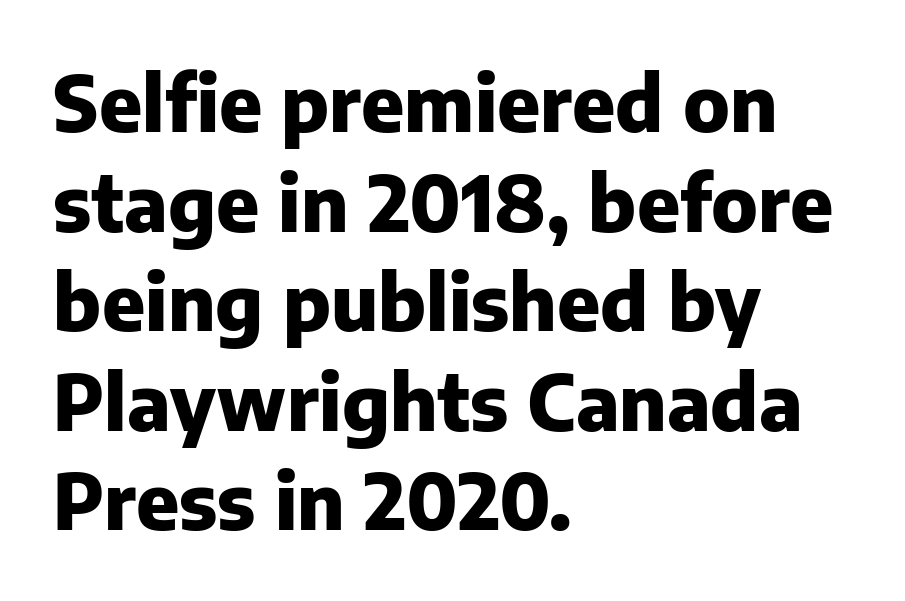
These lines are rendered in a variable-pitch font. Honestly, the row spacing looks completely unremarkable. The type family on display is of the sans-serif kind. The strokes are fattened all the way to bold. These lines stack with their left ends in a neat column. Inter-character spacing is left at the font's built-in metrics.
